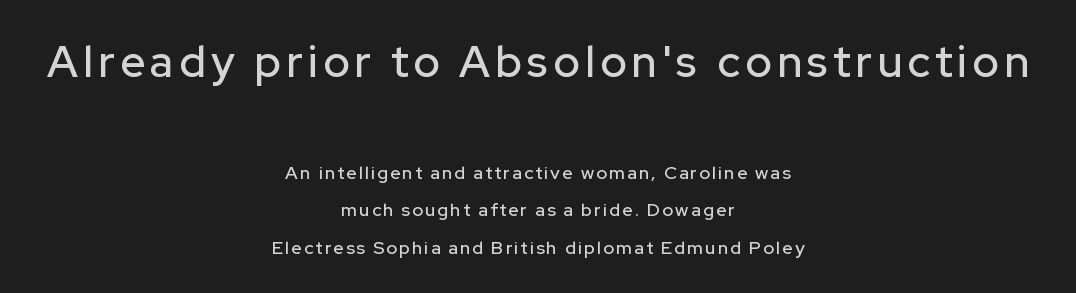
The image shows 44 px sans-serif type, upright; set centered, loose line spacing (2.1x), not underlined; the first (top) block is 2.44x larger; low stroke contrast and a medium x-height.
